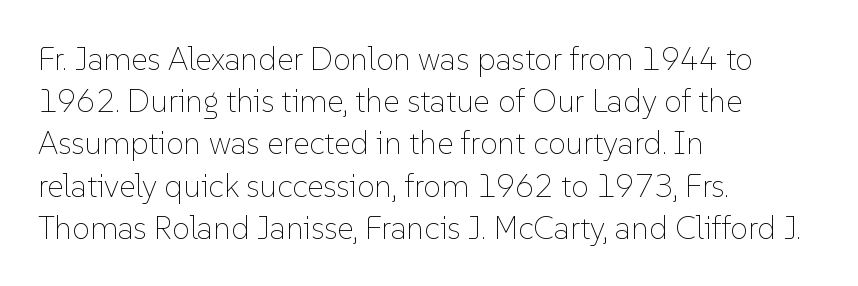
Each letter keeps its own natural width here, so spacing adapts to shape. A clean baseline with only descenders dipping below it. The text block is weighted toward the left margin, trailing off unevenly rightward. The lines sit at an ordinary, default distance from one another.
